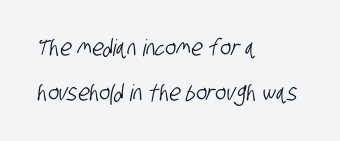
Leading is clearly above the norm, producing a sparse column. How are the letters spaced? Ordinarily, with no added tracking. Line beginnings align vertically; line endings do not. Type without underlining.
